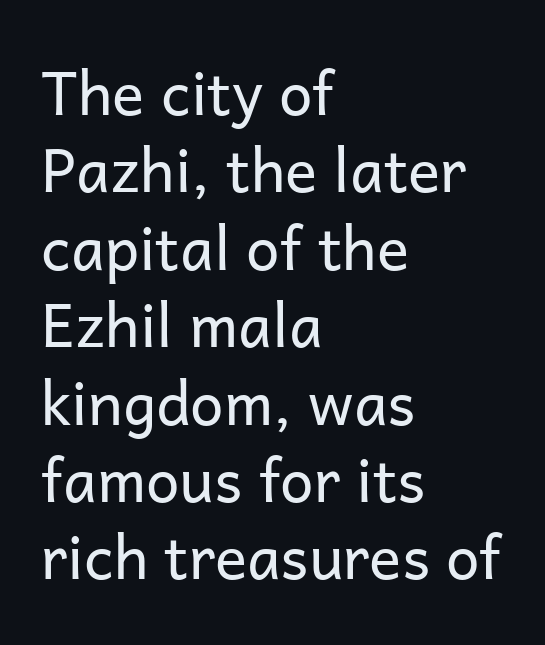
The rows are spaced the way most documents space them. The foot of each line stays bare and open. Where is the straight margin? On the left. Posture: vertical. No extra ink here — the face is not bold. The rendering uses natural spacing where letterforms have individual widths.
